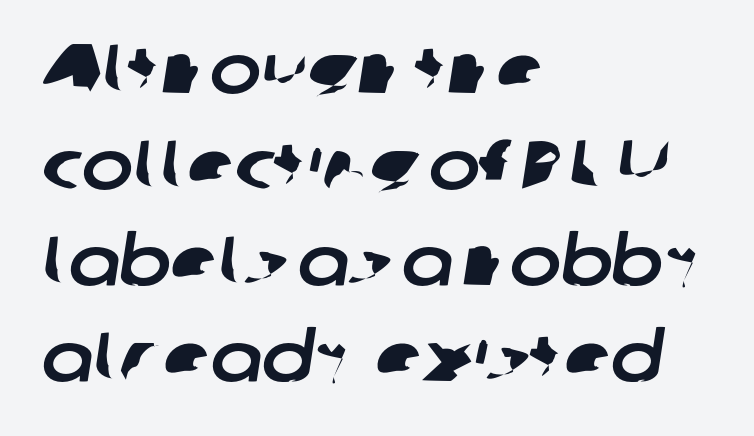
The image shows 69 px sans-serif type; set left-aligned, normal line spacing (1.39x), normal letter spacing, not underlined; low stroke contrast and a medium x-height.
